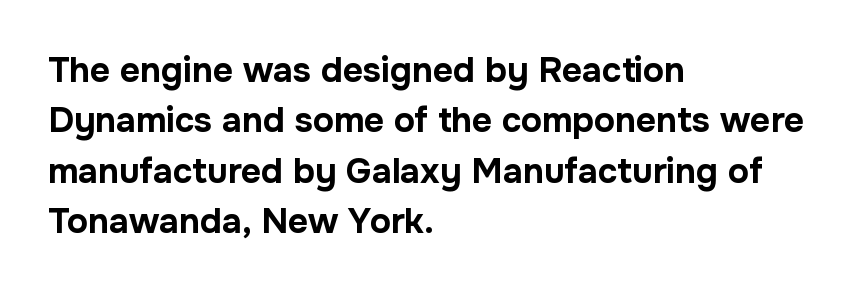
This rendering employs a face without finishing strokes, i.e., a sans-serif. How are the letters spaced? Ordinarily, with no added tracking. The lettering holds an erect, upright posture throughout. The foot of each line stays bare and open. Successive baselines arrive at the customary interval. The ragged edge is on the right, which tells us the setting is flush left.
